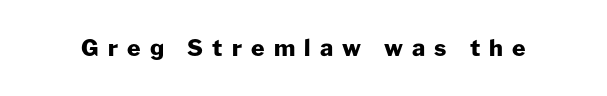
Q: Is the text bold? A: Yes.
Q: Is the text italic (slanted)? A: No, it is upright.
Q: Is the text underlined? A: No.
Q: Is the spacing between letters normal or unusually wide? A: Unusually wide.
